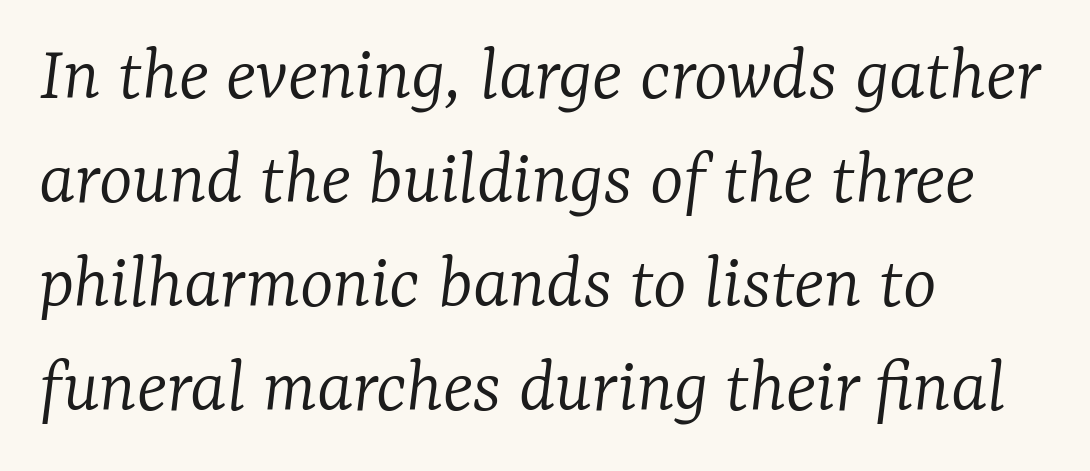
{"serif": "yes", "italic": "yes", "lean": "right", "slant_degrees": 7, "bold": "no", "weight": "light", "width": "normal", "stroke_contrast": "low", "x_height": "medium", "monospaced": "no", "underline": "no", "align": "left", "line_spacing": "normal", "line_spacing_ratio": 1.3, "letter_spacing": "normal", "letter_spacing_em": 0.0, "glyph_px": 80}
